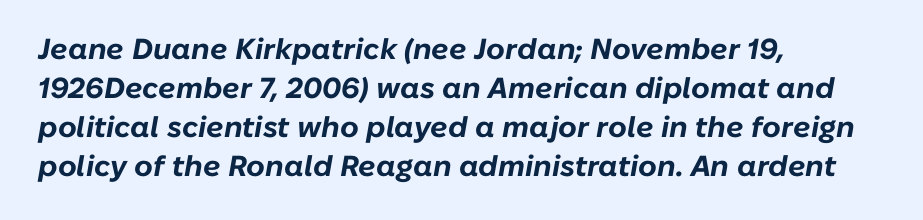
{"italic": "yes", "lean": "right", "slant_degrees": 10, "bold": "yes", "weight": "bold", "width": "normal", "stroke_contrast": "low", "x_height": "medium", "monospaced": "no", "underline": "no", "align": "left", "line_spacing": "normal", "line_spacing_ratio": 1.34, "letter_spacing": "normal", "letter_spacing_em": 0.0, "glyph_px": 29}
